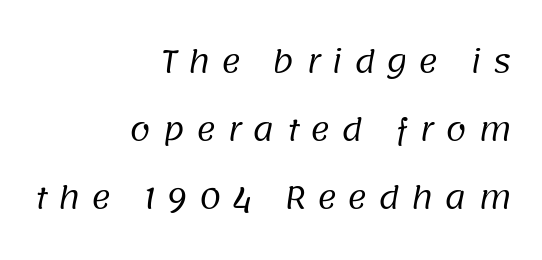
You could fit nearly another row in the gap between these rows. The string is rendered with underlining switched off. One-word summary of the alignment: right. Tracking value appears strongly positive — letters spread wide. Spacing verdict: proportional, widths tailored to each character. The font sits on the lighter half of the weight spectrum, regular included.
